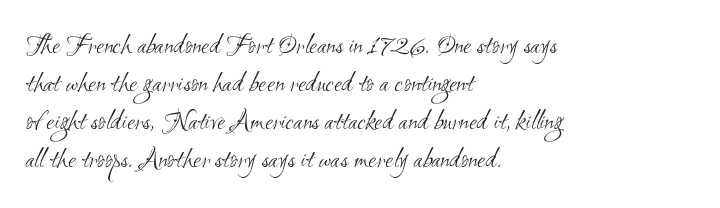
{"serif": "no", "bold": "no", "weight": "light", "width": "condensed", "stroke_contrast": "medium", "x_height": "small", "monospaced": "no", "underline": "no", "align": "left", "line_spacing": "normal", "line_spacing_ratio": 1.31, "letter_spacing": "normal", "letter_spacing_em": 0.0, "glyph_px": 29}
